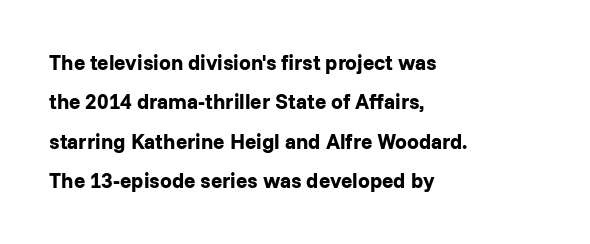
{"italic": "no", "bold": "yes", "underline": "no", "align": "left", "line_spacing_ratio": 1.88, "letter_spacing": "normal", "letter_spacing_em": 0.0, "glyph_px": 21}
